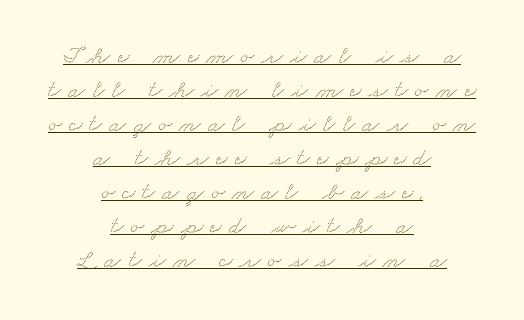
{"underline": "yes", "align": "center", "line_spacing": "normal", "line_spacing_ratio": 1.36, "letter_spacing": "wide", "letter_spacing_em": 0.29, "glyph_px": 25}
